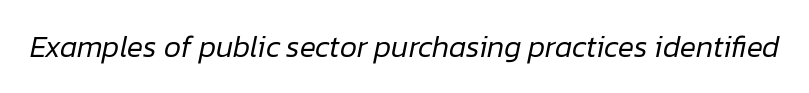
{"italic": "yes", "lean": "right", "slant_degrees": 12, "bold": "no", "weight": "regular", "width": "normal", "stroke_contrast": "low", "x_height": "medium", "monospaced": "no", "underline": "no", "letter_spacing": "normal", "letter_spacing_em": 0.0, "glyph_px": 30}
